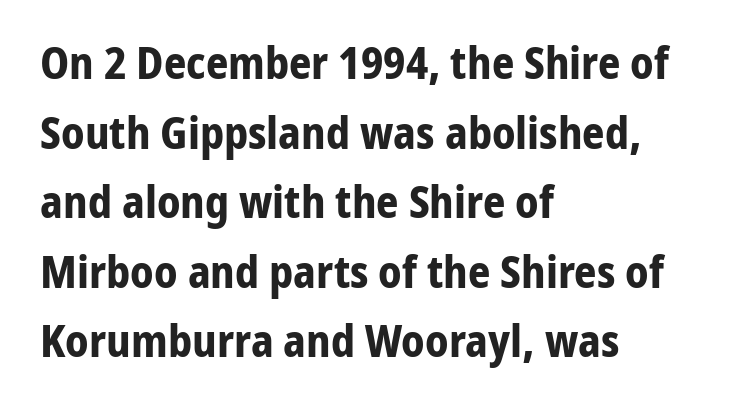
Q: Is the text bold? A: Yes.
Q: Is the text italic (slanted)? A: No, it is upright.
Q: Is the typeface a serif or a sans-serif typeface? A: Sans-serif.
Q: Is the text underlined? A: No.
Q: How is the paragraph aligned? A: Left-aligned.
Q: Is the spacing between letters normal or unusually wide? A: Normal.
Q: Is the spacing between lines tight, normal or loose? A: Normal.
Q: Width (condensed, normal, or wide)? A: Normal.
Q: Stroke contrast? A: Low.
Q: x-height? A: Medium.
Q: Monospaced? A: No.
